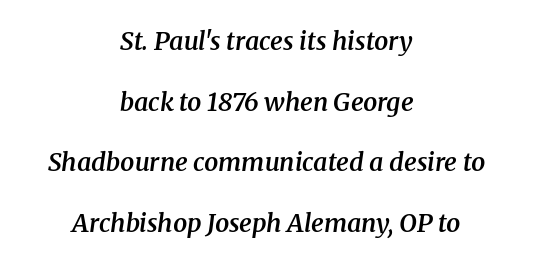
A student would call this center alignment; a typographer would say set centered. Tracking here is standard; glyphs follow each other at the usual distance. Students, this is semibold: more ink than regular, less than bold. The space between consecutive lines is lavish.
